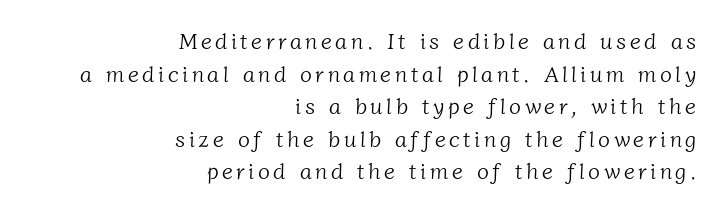
{"bold": "no", "underline": "no", "align": "right", "line_spacing": "normal", "line_spacing_ratio": 1.48, "glyph_px": 22}
